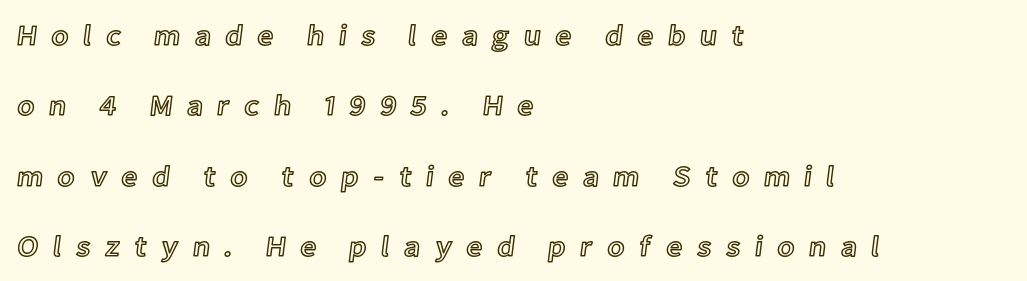
The image shows 29 px text type; set left-aligned, loose line spacing (2.43x), unusually wide letter spacing (+0.48 em), not underlined; a medium x-height.
